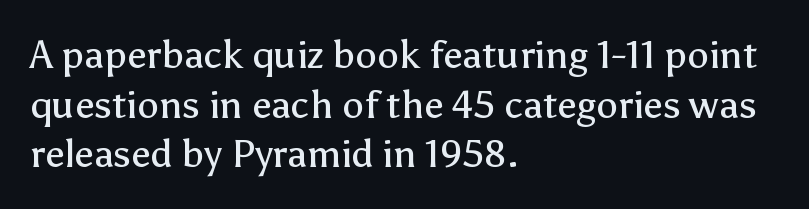
{"serif": "no", "italic": "no", "bold": "no", "weight": "regular", "width": "normal", "stroke_contrast": "low", "x_height": "medium", "monospaced": "no", "underline": "no", "align": "left", "line_spacing": "normal", "line_spacing_ratio": 1.27, "letter_spacing": "normal", "letter_spacing_em": 0.0, "glyph_px": 39}
